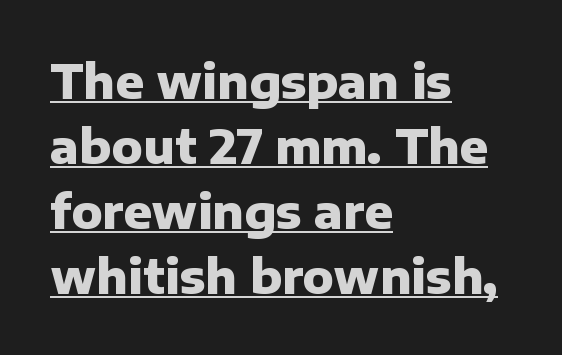
Visually the block forms a straight wall on the left and a jagged coastline on the right. Spacing between characters is what you'd get straight out of the box. Italic: no, the glyphs are upright roman. I'd describe the lettering as bold — thick and assertive.
